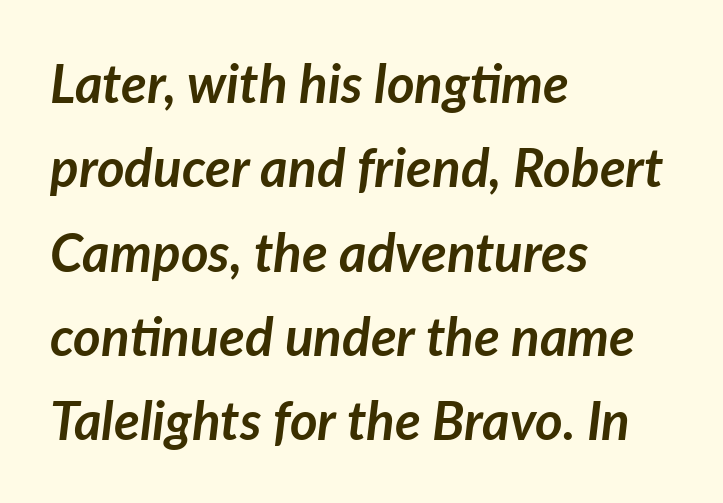
{"italic": "yes", "lean": "right", "slant_degrees": 7, "bold": "yes", "weight": "semibold", "width": "normal", "stroke_contrast": "low", "x_height": "medium", "monospaced": "no", "underline": "no", "align": "left", "line_spacing": "normal", "line_spacing_ratio": 1.59, "letter_spacing": "normal", "letter_spacing_em": 0.0, "glyph_px": 53}
